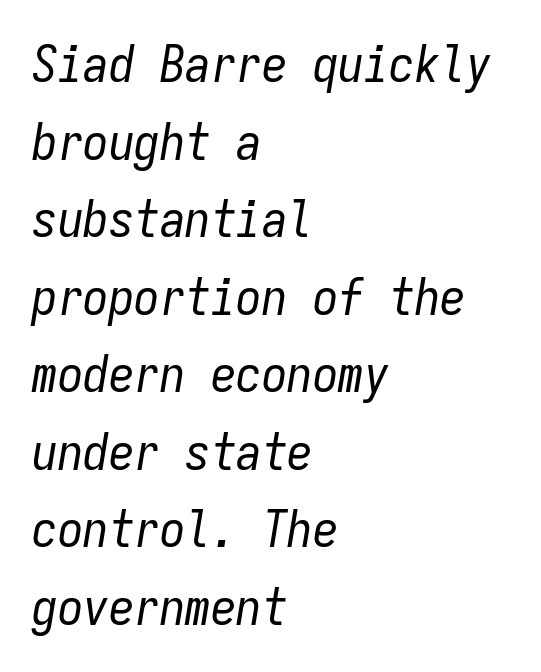
The image shows 51 px regular-weight, condensed type, italic (leaning right), monospaced; set left-aligned, normal line spacing (1.52x), normal letter spacing, not underlined; low stroke contrast and a medium x-height.
